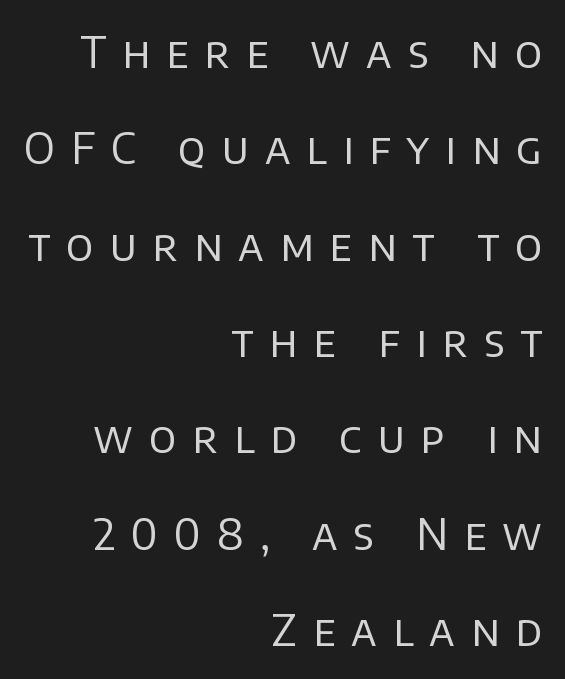
Q: Is the text bold? A: No.
Q: Is the text italic (slanted)? A: No, it is upright.
Q: Is the typeface a serif or a sans-serif typeface? A: Sans-serif.
Q: Is the text underlined? A: No.
Q: How is the paragraph aligned? A: Right-aligned.
Q: Is the spacing between letters normal or unusually wide? A: Unusually wide.
Q: Is the spacing between lines tight, normal or loose? A: Loose.
Q: Width (condensed, normal, or wide)? A: Normal.
Q: Stroke contrast? A: Low.
Q: x-height? A: Large.
Q: Monospaced? A: No.
